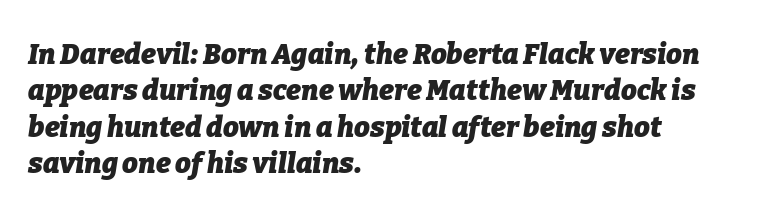
{"italic": "yes", "lean": "right", "slant_degrees": 9, "bold": "yes", "weight": "heavy", "width": "normal", "stroke_contrast": "low", "x_height": "medium", "monospaced": "no", "underline": "no", "align": "left", "line_spacing": "normal", "line_spacing_ratio": 1.3, "letter_spacing": "normal", "letter_spacing_em": 0.0, "glyph_px": 28}
